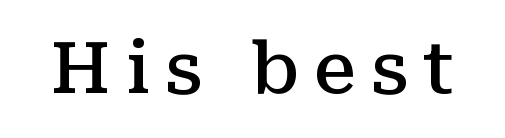
The image shows 71 px semibold serif type, upright; set unusually wide letter spacing (+0.21 em), not underlined; medium stroke contrast and a medium x-height.
